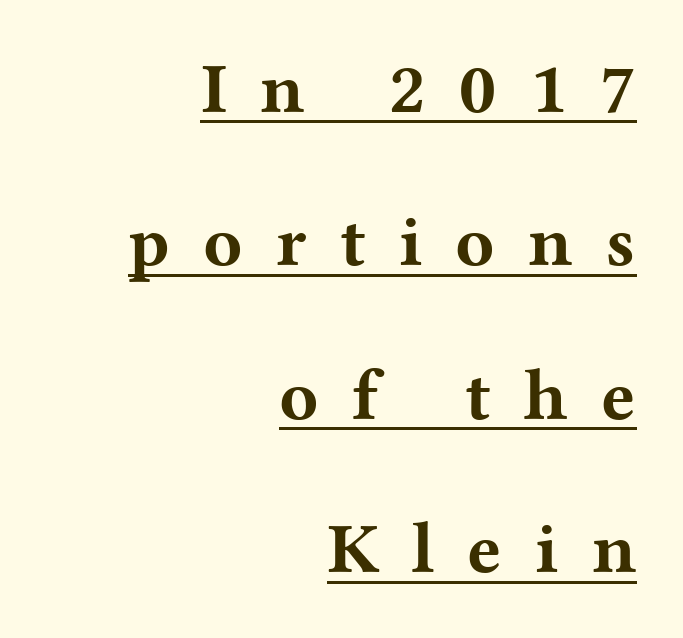
{"serif": "yes", "italic": "no", "bold": "yes", "weight": "bold", "width": "wide", "stroke_contrast": "medium", "x_height": "medium", "monospaced": "no", "underline": "yes", "align": "right", "line_spacing": "loose", "line_spacing_ratio": 2.13, "letter_spacing": "wide", "letter_spacing_em": 0.46, "glyph_px": 72}
